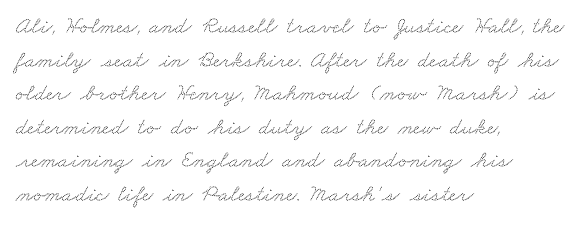
Anything drawn beneath the words? Only blank space. Horizontal bands of white between lines are of average thickness. Compared with typical body copy, the letter spacing here is the same. The setting favours the left margin, as ordinary paragraphs usually do.
